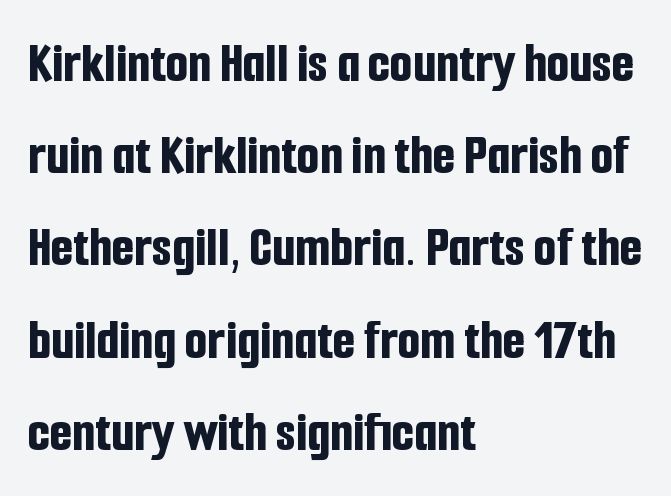
Words appear dense and cohesive because spacing is normal. The foot of each line stays bare and open. The lettering stays uniformly vertical, giving the passage a roman look. The designer left line spacing at the default. The lines are quadded left.
